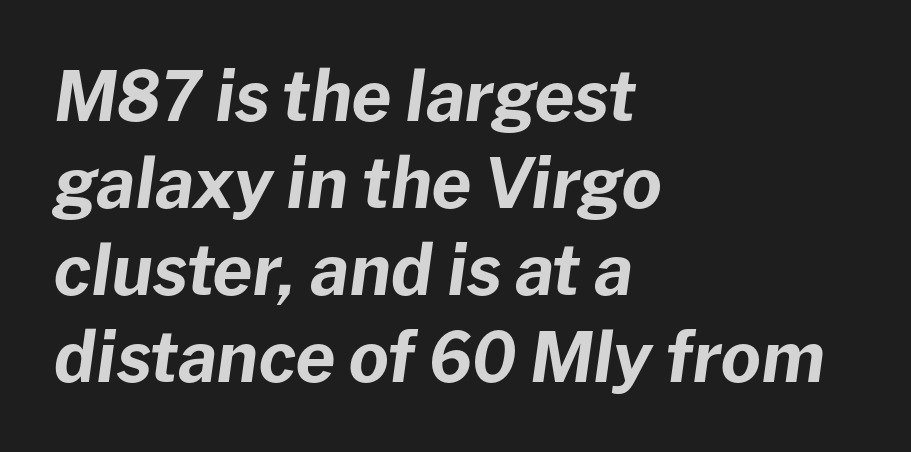
Is the block centered? No — it sits flush against the left margin. The letters are bold, with thick, heavy strokes. A normal amount of white space separates one row of letters from the next. The whole block is typeset with a tilt.
